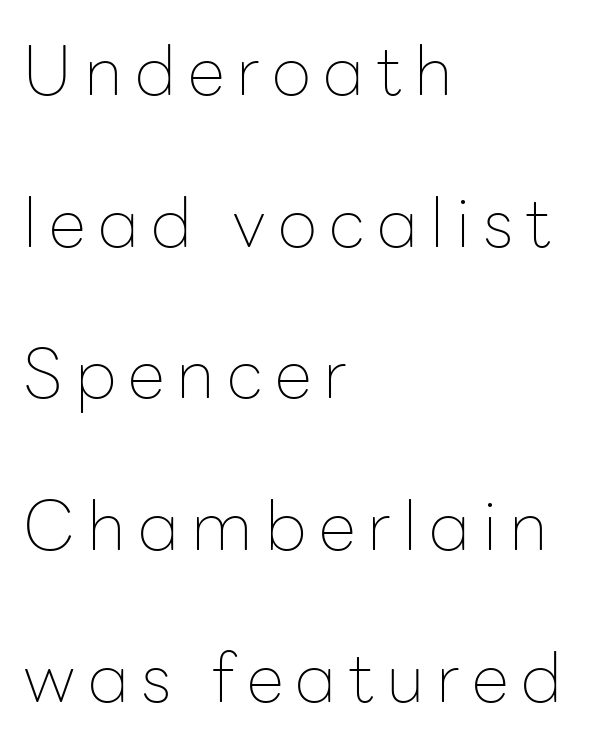
{"serif": "no", "italic": "no", "bold": "no", "weight": "thin", "width": "normal", "stroke_contrast": "low", "x_height": "medium", "monospaced": "no", "underline": "no", "align": "left", "line_spacing": "loose", "line_spacing_ratio": 2.23, "glyph_px": 68}
